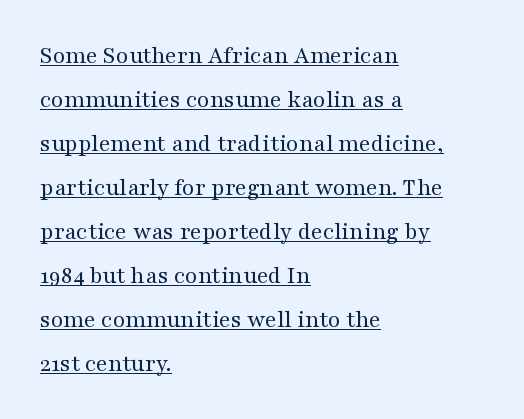
This sample carries an underscore along the baseline area. The passage shown is not bold in any degree. Notice how the stems are strictly vertical — no italics here. Between one letter and the next there's only the usual sliver of space. A student would call this left alignment; a typographer would say flush left, rag right.
